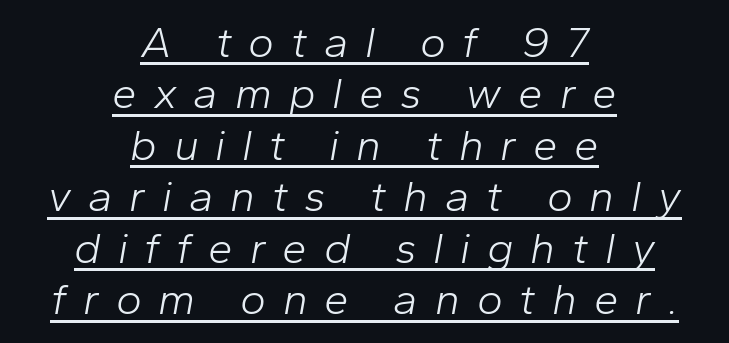
The image shows 44 px light type, italic (leaning right); set centered, line spacing 1.17x, unusually wide letter spacing (+0.38 em), underlined; low stroke contrast and a medium x-height.
